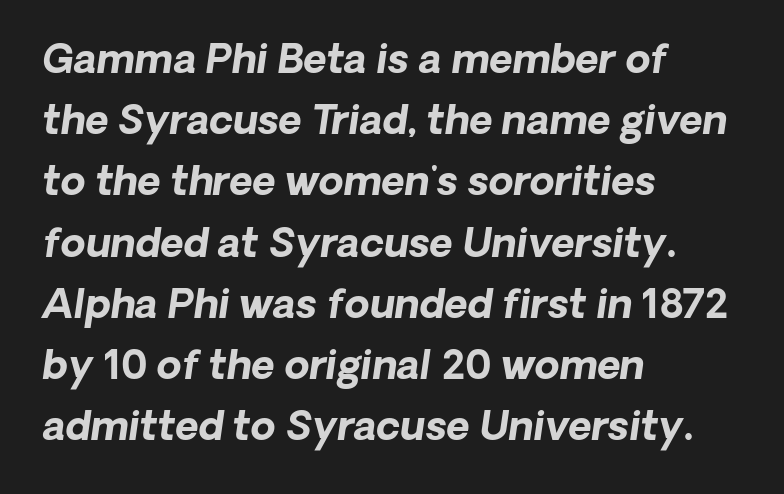
{"serif": "no", "bold": "yes", "weight": "bold", "width": "normal", "stroke_contrast": "low", "x_height": "medium", "monospaced": "no", "underline": "no", "align": "left", "line_spacing": "normal", "line_spacing_ratio": 1.53, "letter_spacing": "normal", "letter_spacing_em": 0.0, "glyph_px": 40}
